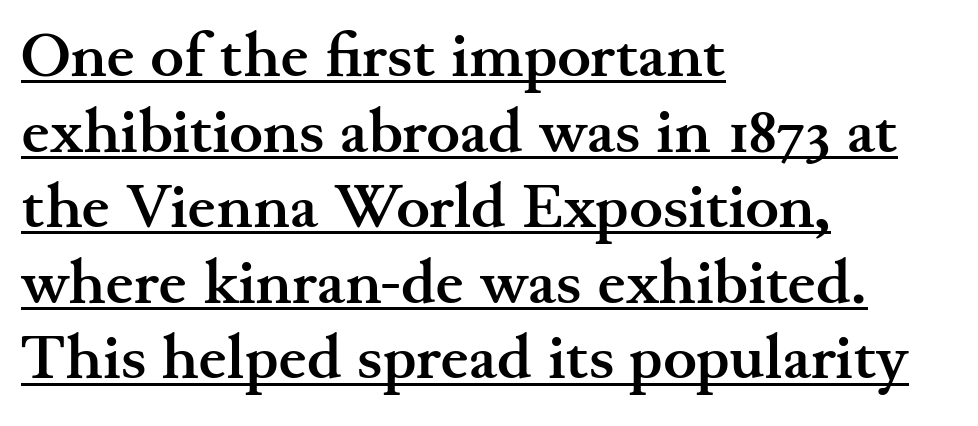
Q: Is the text bold? A: Yes.
Q: Is the text italic (slanted)? A: No, it is upright.
Q: Is the typeface a serif or a sans-serif typeface? A: Serif.
Q: Is the text underlined? A: Yes.
Q: How is the paragraph aligned? A: Left-aligned.
Q: Is the spacing between letters normal or unusually wide? A: Normal.
Q: Width (condensed, normal, or wide)? A: Wide.
Q: Stroke contrast? A: Medium.
Q: x-height? A: Small.
Q: Monospaced? A: No.
